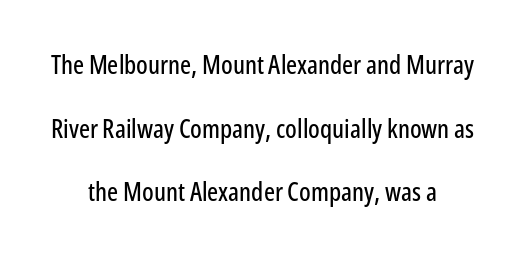
The image shows 26 px text type, upright; set centered, loose line spacing (2.45x), normal letter spacing, not underlined.
